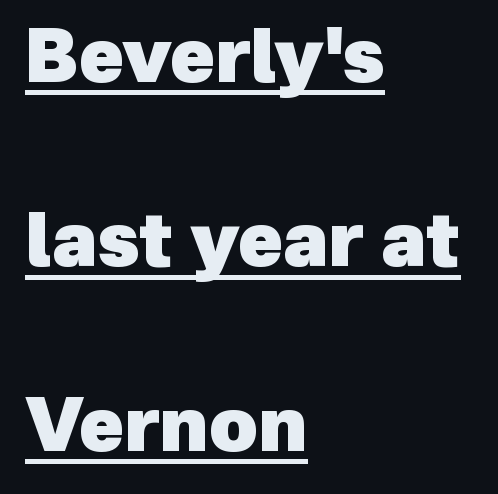
The image shows 74 px heavy sans-serif type; set left-aligned, loose line spacing (2.49x), normal letter spacing, underlined; a medium x-height.
